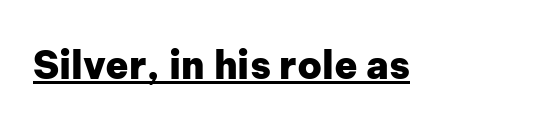
{"serif": "no", "italic": "no", "bold": "yes", "weight": "heavy", "width": "normal", "stroke_contrast": "low", "x_height": "medium", "monospaced": "no", "underline": "yes", "letter_spacing": "normal", "letter_spacing_em": 0.0, "glyph_px": 38}
